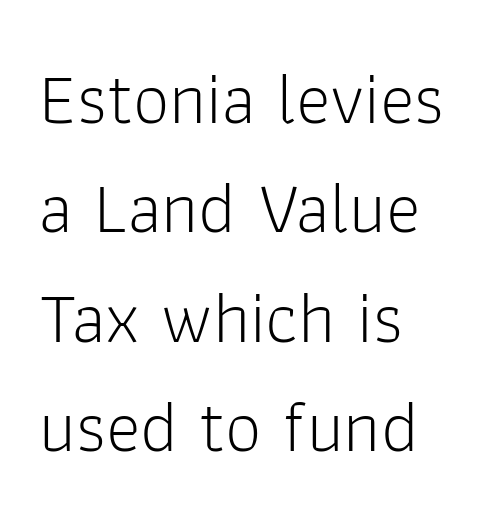
The image shows 73 px light sans-serif type, upright; set left-aligned, normal line spacing (1.5x), normal letter spacing, not underlined; low stroke contrast and a medium x-height.
